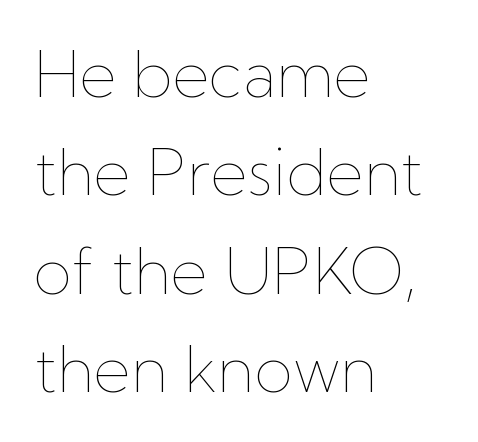
{"italic": "no", "bold": "no", "weight": "thin", "width": "normal", "stroke_contrast": "low", "x_height": "medium", "monospaced": "no", "underline": "no", "align": "left", "line_spacing": "normal", "line_spacing_ratio": 1.56, "letter_spacing": "normal", "letter_spacing_em": 0.0, "glyph_px": 63}
